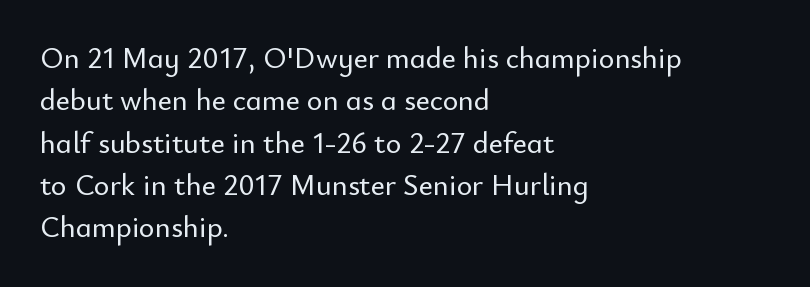
The image shows 30 px sans-serif type, upright; set left-aligned, normal line spacing (1.41x), normal letter spacing, not underlined; low stroke contrast and a small x-height.
